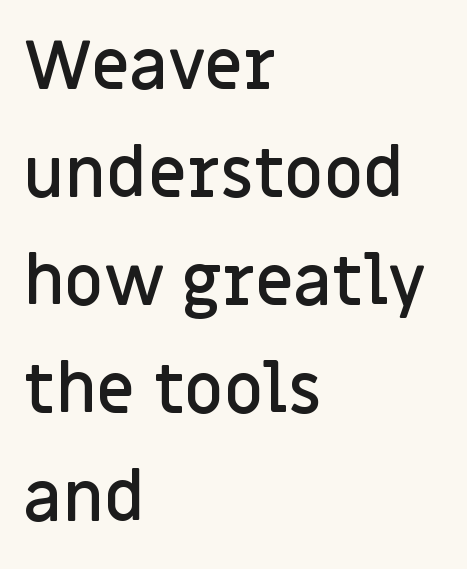
Upright lettering throughout. Clear beneath every line of the passage. Think of a printed novel: that variable character pitch is what you see here. Spacing between characters is what you'd get straight out of the box.
